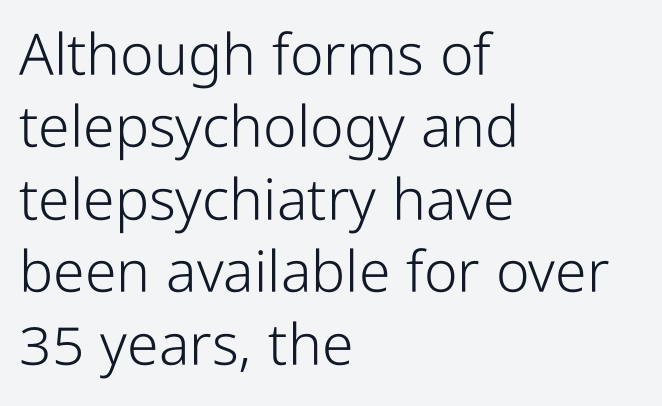
{"serif": "no", "italic": "no", "bold": "no", "weight": "light", "width": "condensed", "stroke_contrast": "low", "x_height": "medium", "monospaced": "no", "underline": "no", "align": "left", "line_spacing": "normal", "line_spacing_ratio": 1.27, "letter_spacing": "normal", "letter_spacing_em": 0.0, "glyph_px": 57}
